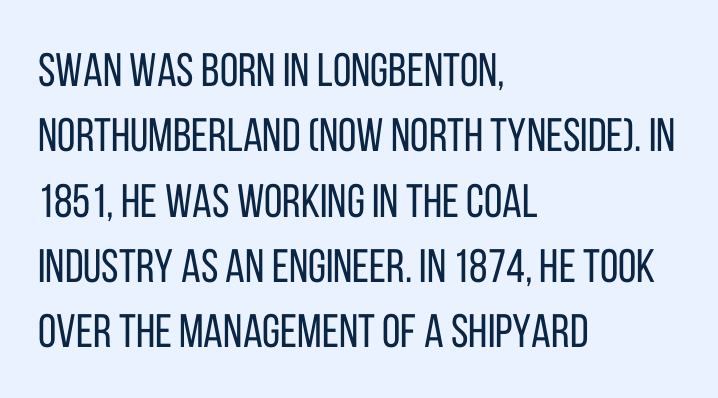
Rows of type keep a routine distance in the vertical direction. Which margin do the lines hug? The left one — the right edge is uneven. The rendering uses natural spacing where letterforms have individual widths. Rendered with straight, roman letterforms. Words appear dense and cohesive because spacing is normal. Weight: regular or lighter.
